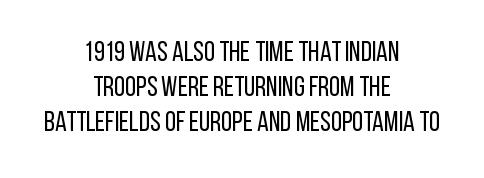
A normal amount of white space separates one row of letters from the next. Counters stay open thanks to moderate or lighter strokes. Looks like regular typesetting: each glyph gets only the width it needs. This sample uses plain, unmodified letter spacing. Characters remain perfectly vertical along every line. The glyphs are unaccompanied by any horizontal stroke below them.
